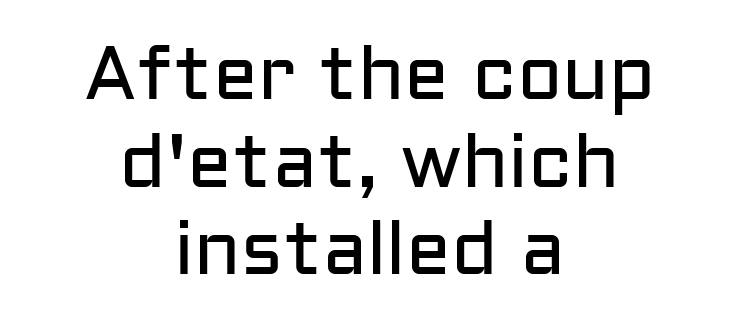
Q: Is the text bold? A: No.
Q: Is the text italic (slanted)? A: No, it is upright.
Q: Is the typeface a serif or a sans-serif typeface? A: Sans-serif.
Q: Is the text underlined? A: No.
Q: How is the paragraph aligned? A: Centered.
Q: Is the spacing between letters normal or unusually wide? A: Normal.
Q: Width (condensed, normal, or wide)? A: Normal.
Q: Stroke contrast? A: Low.
Q: x-height? A: Medium.
Q: Monospaced? A: No.
